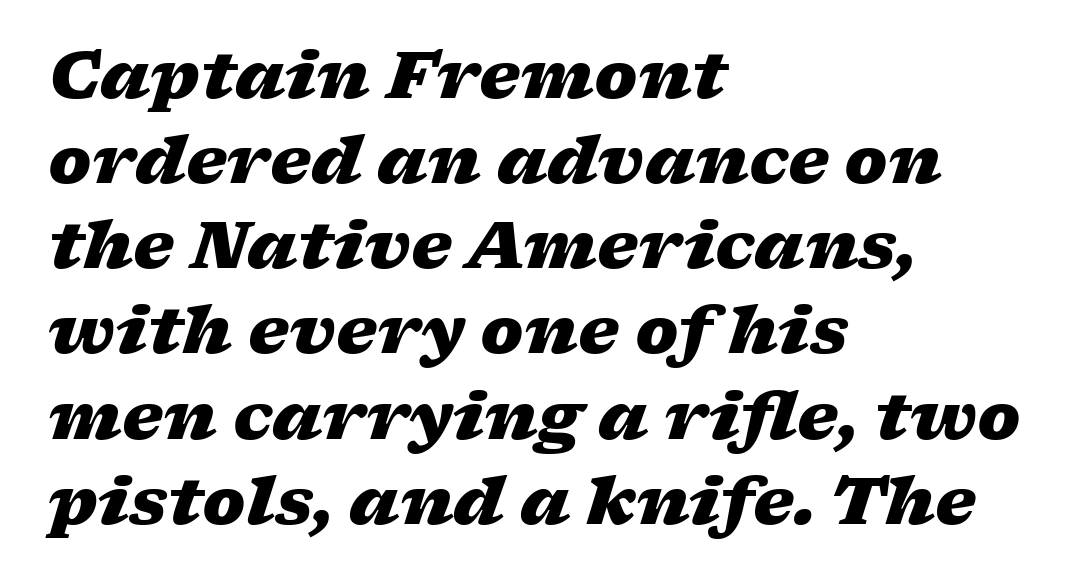
Q: Is the text bold? A: Yes.
Q: Is the text italic (slanted)? A: Yes, it leans right by about 17 degrees.
Q: Is the text underlined? A: No.
Q: How is the paragraph aligned? A: Left-aligned.
Q: Is the spacing between letters normal or unusually wide? A: Normal.
Q: Is the spacing between lines tight, normal or loose? A: Normal.
Q: Width (condensed, normal, or wide)? A: Wide.
Q: Stroke contrast? A: Low.
Q: x-height? A: Medium.
Q: Monospaced? A: No.
